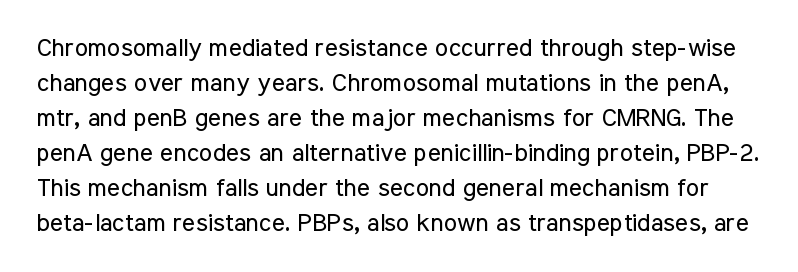
The image shows 25 px text type, upright; set normal line spacing (1.4x), normal letter spacing, not underlined.
